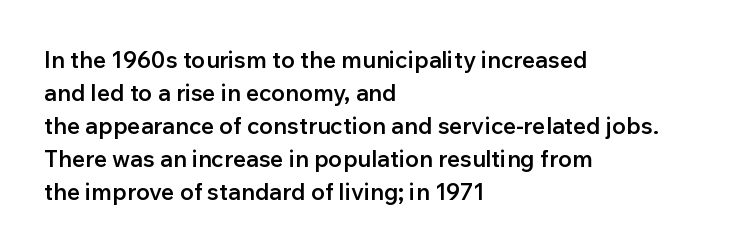
The image shows 23 px text type, upright; set left-aligned, normal line spacing (1.43x), normal letter spacing, not underlined.
